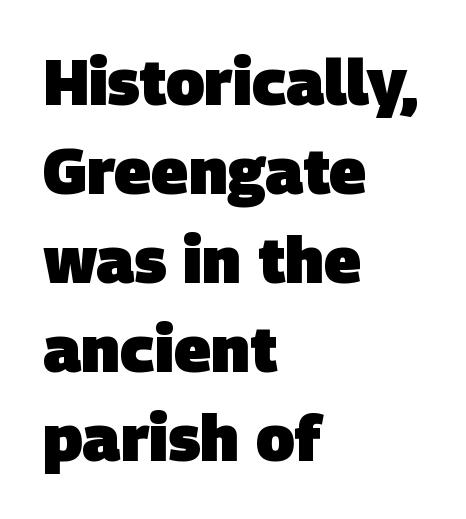
The image shows 64 px heavy sans-serif type; set left-aligned, normal line spacing (1.39x), normal letter spacing, not underlined; low stroke contrast and a large x-height.
